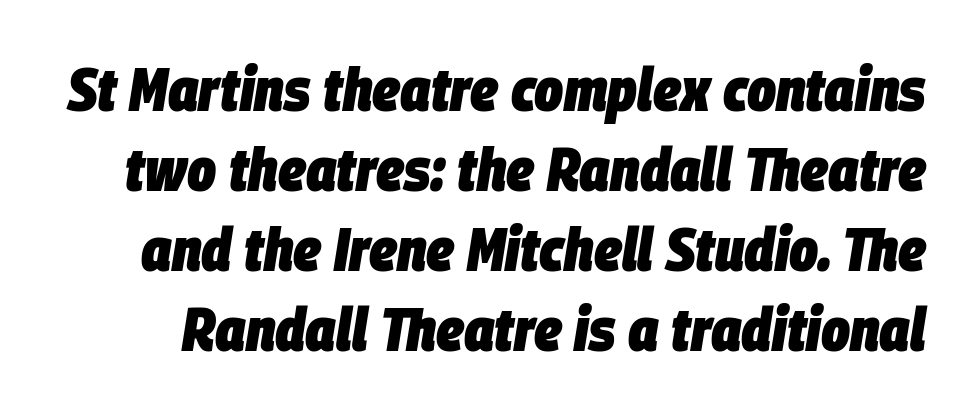
The line-height multiplier appears to be the usual default. Italic? Definitely — the glyphs are oblique. Plain, unruled lines of type. Letter spacing: default. Compared with an ordinary text face, these strokes are far heavier — a full bold.
